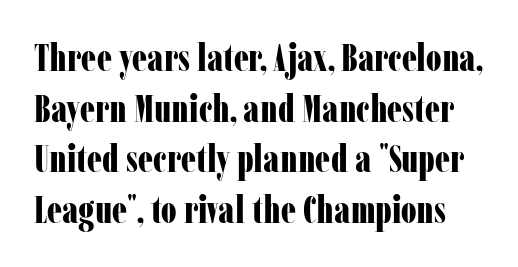
No extra tracking has been applied to these lines. The letters carry serifs — small finishing strokes at the ends of their stems. These lines were composed using upright roman letters. The characters look thick and weighty, a clear bold. Character widths vary here, with narrow letters taking less room than wide ones. Check the space under the baseline: it is left empty.
